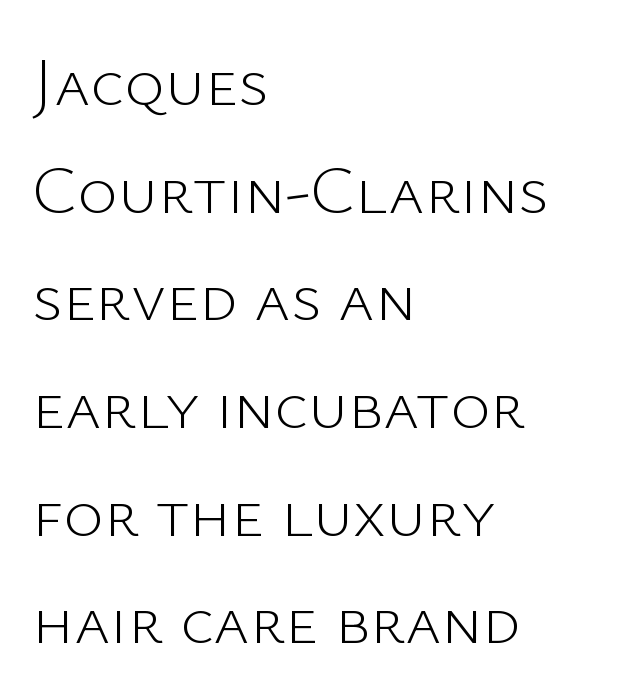
The image shows 69 px light sans-serif type, upright; set left-aligned, normal line spacing (1.56x), normal letter spacing, not underlined; low stroke contrast and a medium x-height.
